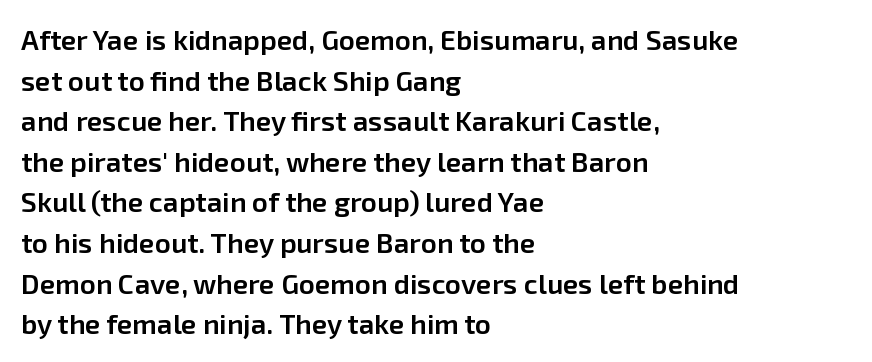
{"serif": "no", "italic": "no", "bold": "semi", "weight": "semibold", "width": "normal", "stroke_contrast": "low", "x_height": "medium", "monospaced": "no", "underline": "no", "align": "left", "line_spacing": "normal", "line_spacing_ratio": 1.45, "letter_spacing": "normal", "letter_spacing_em": 0.0, "glyph_px": 28}
